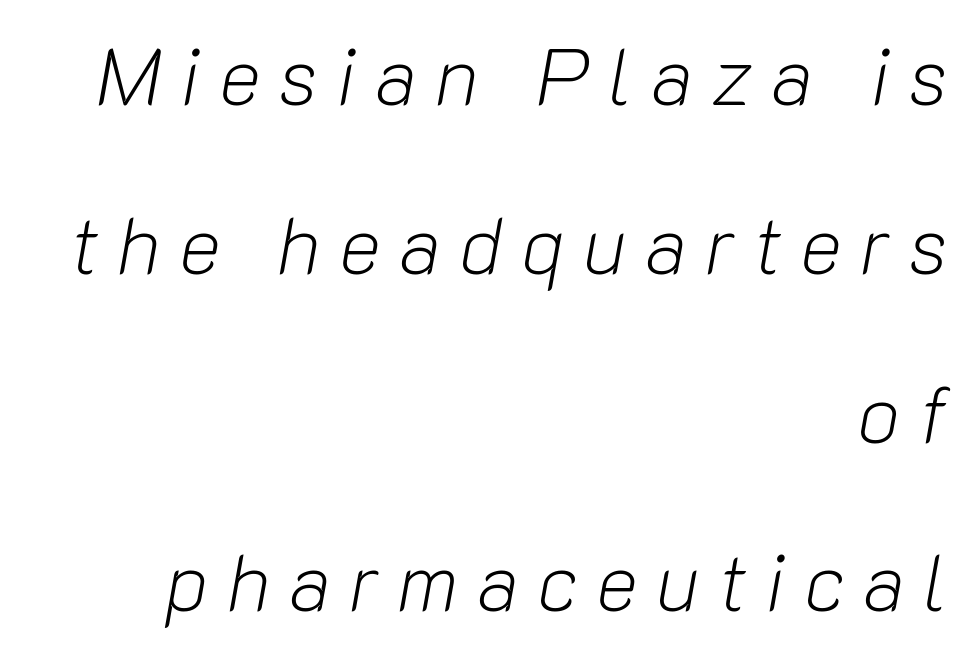
Q: Is the text bold? A: No.
Q: Is the text italic (slanted)? A: Yes, it leans right by about 10 degrees.
Q: Is the text underlined? A: No.
Q: How is the paragraph aligned? A: Right-aligned.
Q: Is the spacing between letters normal or unusually wide? A: Unusually wide.
Q: Is the spacing between lines tight, normal or loose? A: Loose.
Q: Width (condensed, normal, or wide)? A: Normal.
Q: Stroke contrast? A: Low.
Q: x-height? A: Medium.
Q: Monospaced? A: No.
